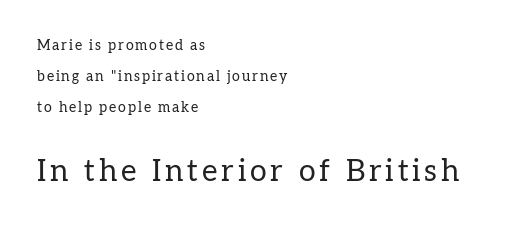
Q: Is the text bold? A: No.
Q: Is the text italic (slanted)? A: No, it is upright.
Q: Is the typeface a serif or a sans-serif typeface? A: Serif.
Q: Is the text underlined? A: No.
Q: How is the paragraph aligned? A: Left-aligned.
Q: Is the spacing between lines tight, normal or loose? A: Loose.
Q: Which block of text is set in a larger size, the first (top) or the second (bottom)? A: The second (bottom) one.
Q: Width (condensed, normal, or wide)? A: Normal.
Q: Stroke contrast? A: Low.
Q: x-height? A: Medium.
Q: Monospaced? A: No.
